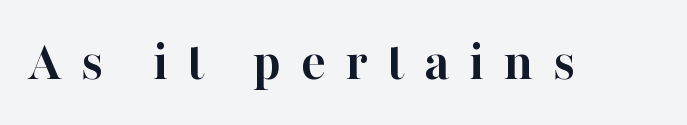
{"serif": "yes", "italic": "no", "bold": "yes", "weight": "semibold", "width": "normal", "stroke_contrast": "high", "x_height": "medium", "monospaced": "no", "underline": "no", "letter_spacing": "wide", "letter_spacing_em": 0.34, "glyph_px": 57}
